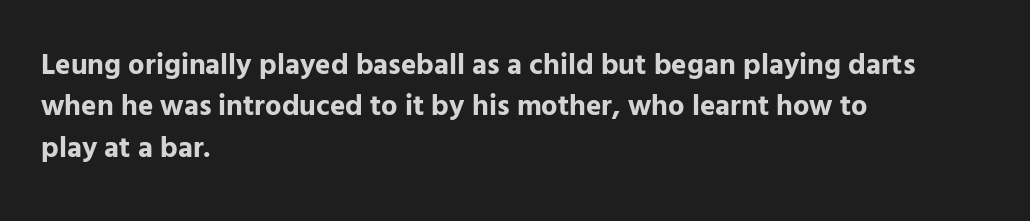
Layout note: lines flush left. Ordinary non-slanted type is in use. Look at the bottom of the vertical strokes: they stop flat, with no serifs. The letters sit at their default tracking, neither squeezed nor spread. Quick note: underline off.
